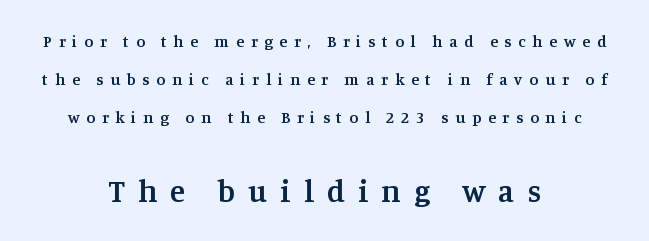
Q: Is the text bold? A: Semi-bold.
Q: Is the text italic (slanted)? A: No, it is upright.
Q: Is the typeface a serif or a sans-serif typeface? A: Serif.
Q: Is the text underlined? A: No.
Q: How is the paragraph aligned? A: Centered.
Q: Is the spacing between letters normal or unusually wide? A: Unusually wide.
Q: Is the spacing between lines tight, normal or loose? A: Loose.
Q: Which block of text is set in a larger size, the first (top) or the second (bottom)? A: The second (bottom) one.
Q: Width (condensed, normal, or wide)? A: Normal.
Q: Stroke contrast? A: Medium.
Q: x-height? A: Large.
Q: Monospaced? A: No.
